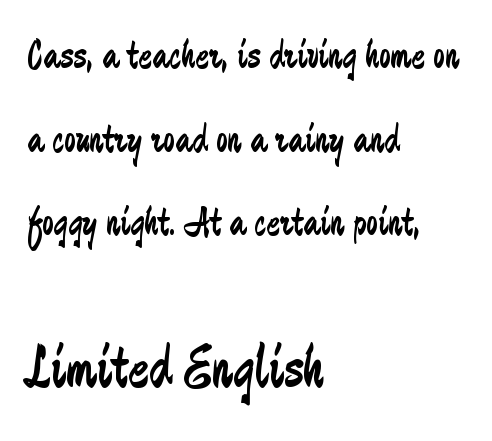
The image shows 61 px regular-weight, condensed sans-serif type; set left-aligned, loose line spacing (2.04x), normal letter spacing, not underlined; the second (bottom) block is 1.49x larger; low stroke contrast and a small x-height.
